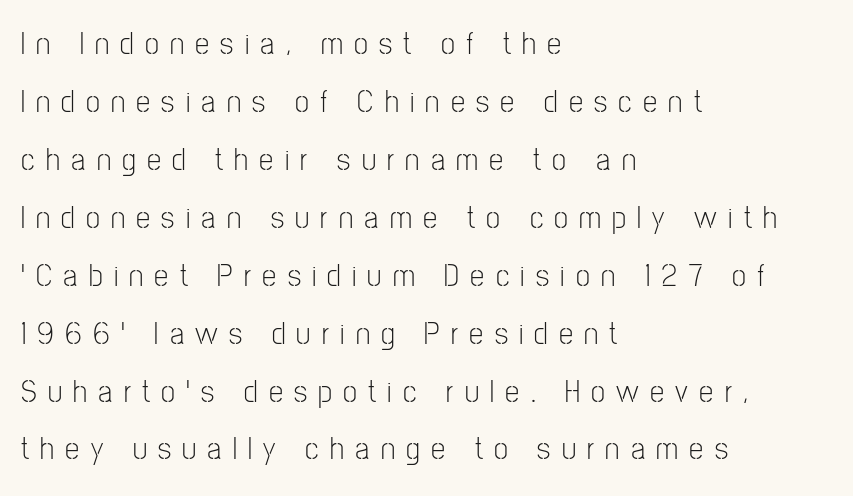
{"serif": "no", "italic": "no", "bold": "no", "weight": "light", "width": "condensed", "stroke_contrast": "low", "x_height": "medium", "monospaced": "no", "underline": "no", "align": "left", "line_spacing_ratio": 1.81, "letter_spacing": "wide", "letter_spacing_em": 0.35, "glyph_px": 32}
